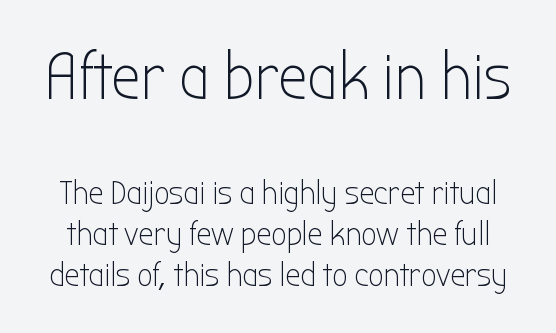
The type family on display is of the sans-serif kind. This rendering features lettering with no underline. Do the letters lean? They stand straight. The strokes are not fattened; the text isn't bold. You could not count columns in this text — the font is proportionally spaced. Default kerning and tracking; the words read as compact shapes.
